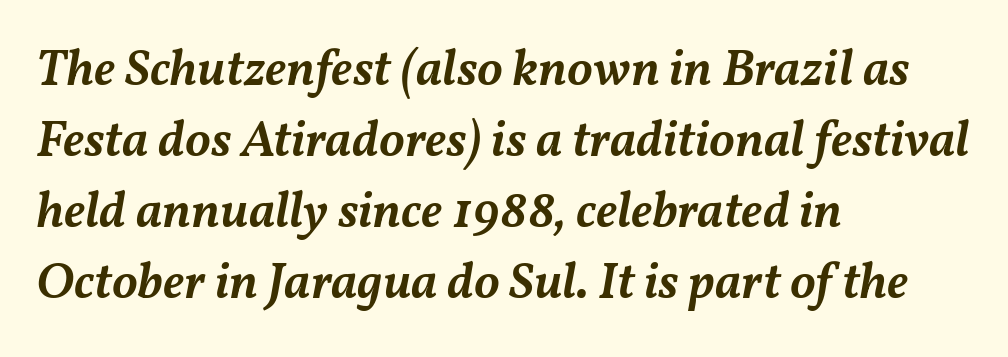
Q: Is the text bold? A: Semi-bold.
Q: Is the text italic (slanted)? A: Yes, it leans right by about 11 degrees.
Q: Is the text underlined? A: No.
Q: How is the paragraph aligned? A: Left-aligned.
Q: Is the spacing between letters normal or unusually wide? A: Normal.
Q: Is the spacing between lines tight, normal or loose? A: Normal.
Q: Width (condensed, normal, or wide)? A: Normal.
Q: Stroke contrast? A: Medium.
Q: x-height? A: Medium.
Q: Monospaced? A: No.
